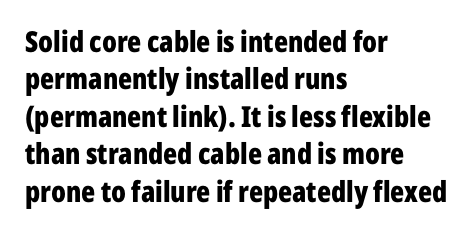
{"serif": "no", "italic": "no", "bold": "yes", "weight": "bold", "width": "condensed", "stroke_contrast": "low", "x_height": "medium", "monospaced": "no", "underline": "no", "align": "left", "line_spacing": "normal", "line_spacing_ratio": 1.29, "letter_spacing": "normal", "letter_spacing_em": 0.0, "glyph_px": 29}
